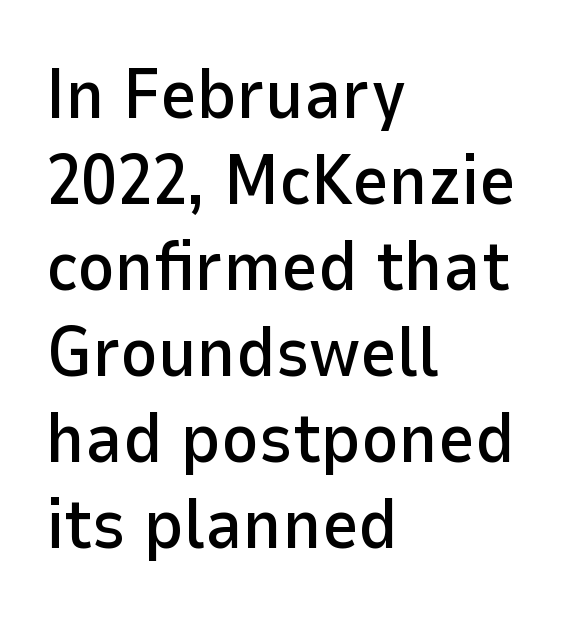
{"serif": "no", "italic": "no", "width": "normal", "stroke_contrast": "low", "x_height": "medium", "monospaced": "no", "underline": "no", "align": "left", "line_spacing_ratio": 1.21, "letter_spacing": "normal", "letter_spacing_em": 0.0, "glyph_px": 71}
